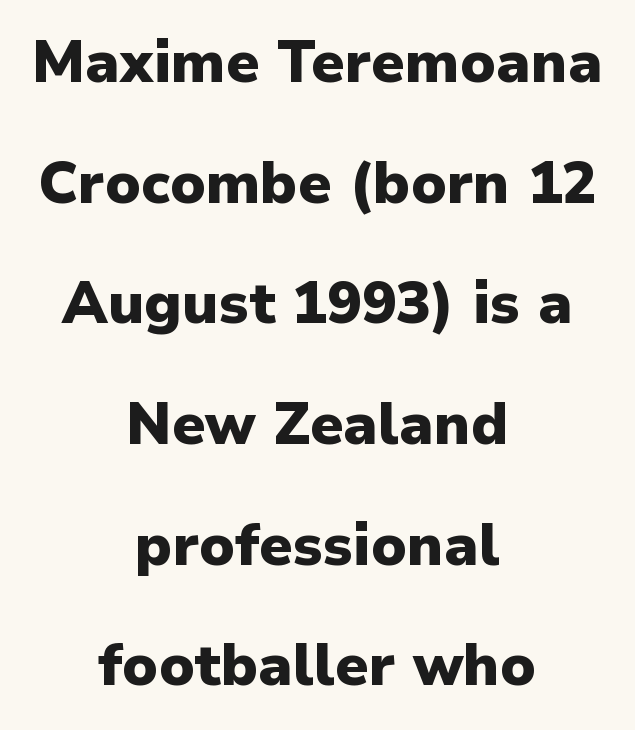
Type without underlining. Where is the straight margin? There isn't one; the lines are centered. The rendering uses natural spacing where letterforms have individual widths. The characters display no serif detailing; their extremities are plain.
